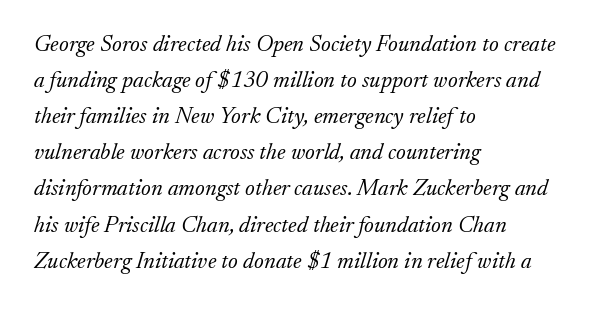
Q: Is the text bold? A: No.
Q: Is the text italic (slanted)? A: Yes, it leans right by about 17 degrees.
Q: Is the text underlined? A: No.
Q: How is the paragraph aligned? A: Left-aligned.
Q: Is the spacing between letters normal or unusually wide? A: Normal.
Q: Is the spacing between lines tight, normal or loose? A: Normal.
